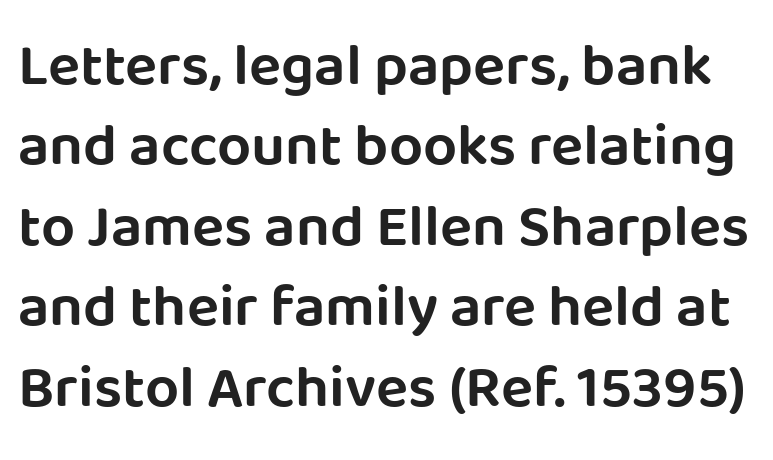
{"serif": "no", "italic": "no", "width": "normal", "stroke_contrast": "low", "x_height": "large", "monospaced": "no", "underline": "no", "line_spacing": "normal", "line_spacing_ratio": 1.34, "letter_spacing": "normal", "letter_spacing_em": 0.0, "glyph_px": 60}
